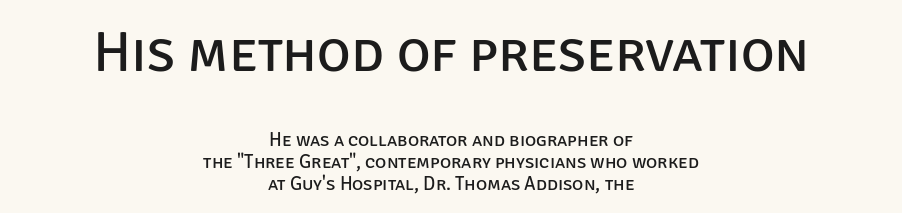
Q: Is the text bold? A: No.
Q: Is the text italic (slanted)? A: No, it is upright.
Q: Is the typeface a serif or a sans-serif typeface? A: Sans-serif.
Q: Is the text underlined? A: No.
Q: How is the paragraph aligned? A: Centered.
Q: Is the spacing between letters normal or unusually wide? A: Normal.
Q: Is the spacing between lines tight, normal or loose? A: Tight.
Q: Which block of text is set in a larger size, the first (top) or the second (bottom)? A: The first (top) one.
Q: Width (condensed, normal, or wide)? A: Normal.
Q: Stroke contrast? A: Low.
Q: x-height? A: Large.
Q: Monospaced? A: No.
